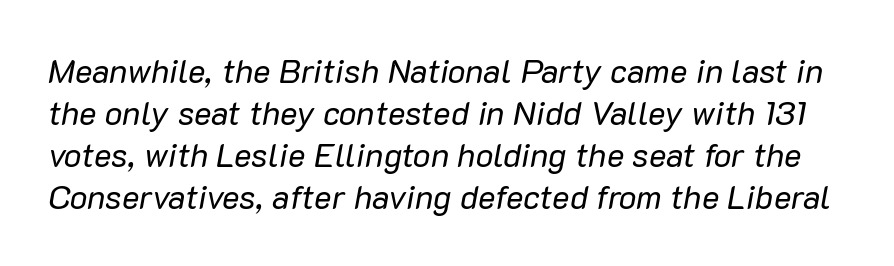
{"italic": "yes", "lean": "right", "slant_degrees": 10, "bold": "no", "weight": "regular", "width": "normal", "stroke_contrast": "low", "x_height": "medium", "monospaced": "no", "underline": "no", "line_spacing": "normal", "line_spacing_ratio": 1.27, "letter_spacing": "normal", "letter_spacing_em": 0.0, "glyph_px": 33}
